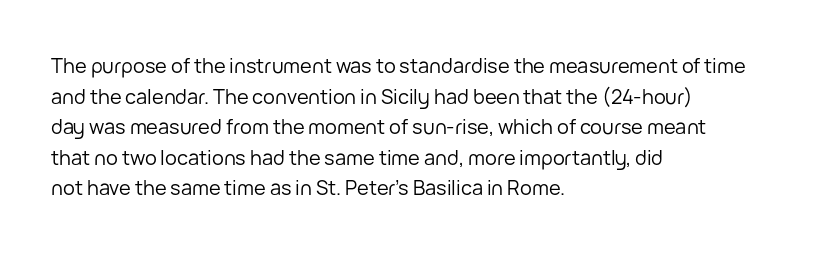
If you drew a line through each stem, it would be perfectly vertical. Students, observe: this is what conventionally led text looks like. Alignment: flush left. Decoration check: the copy has no underline.
